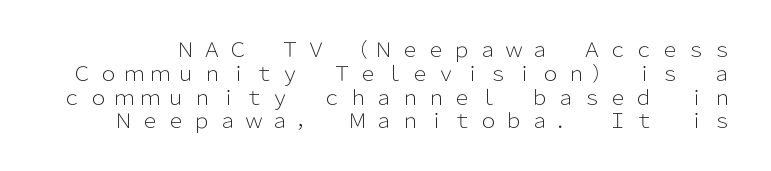
Q: Is the text bold? A: No.
Q: Is the text italic (slanted)? A: No, it is upright.
Q: Is the text underlined? A: No.
Q: Is the spacing between letters normal or unusually wide? A: Unusually wide.
